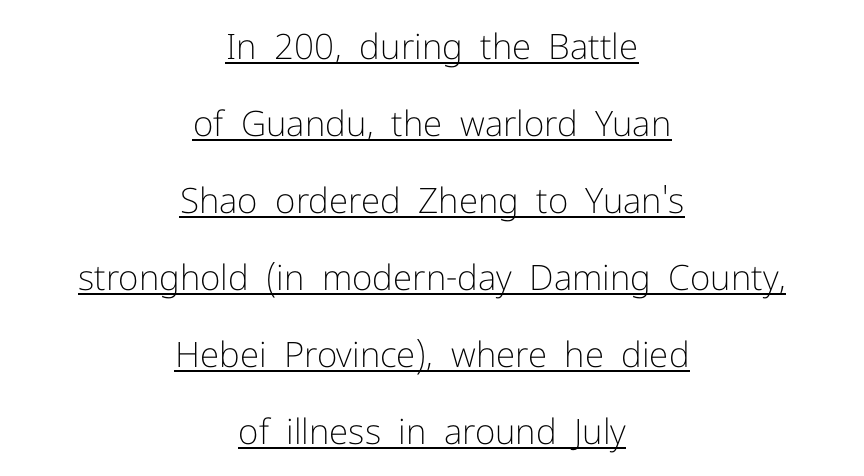
The image shows 35 px light sans-serif type, upright; set centered, loose line spacing (2.2x), normal letter spacing, underlined; low stroke contrast and a medium x-height.
